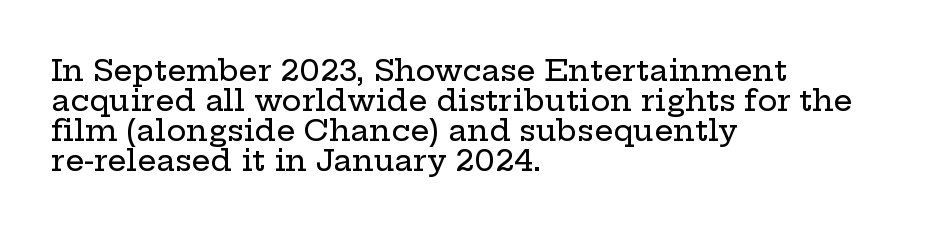
{"serif": "yes", "italic": "no", "width": "wide", "stroke_contrast": "low", "x_height": "medium", "monospaced": "no", "underline": "no", "align": "left", "line_spacing": "tight", "line_spacing_ratio": 1.0, "letter_spacing": "normal", "letter_spacing_em": 0.0, "glyph_px": 30}
